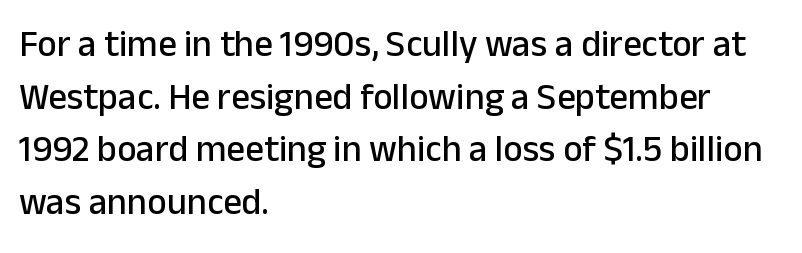
The image shows 37 px sans-serif type, upright; set left-aligned, normal line spacing (1.42x), normal letter spacing, not underlined; low stroke contrast and a medium x-height.
